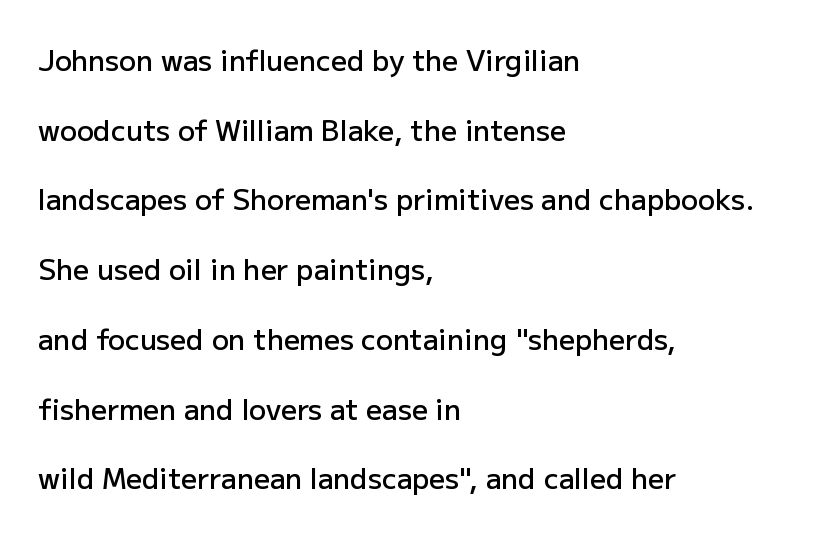
Ordinary non-slanted type is in use. There is no visible air inserted between adjacent glyphs. Proportional: the letters do not fall into vertical columns. This rendering uses left alignment, leaving the right contour irregular. Grotesque or geometric, the face here clearly has no serifs.
